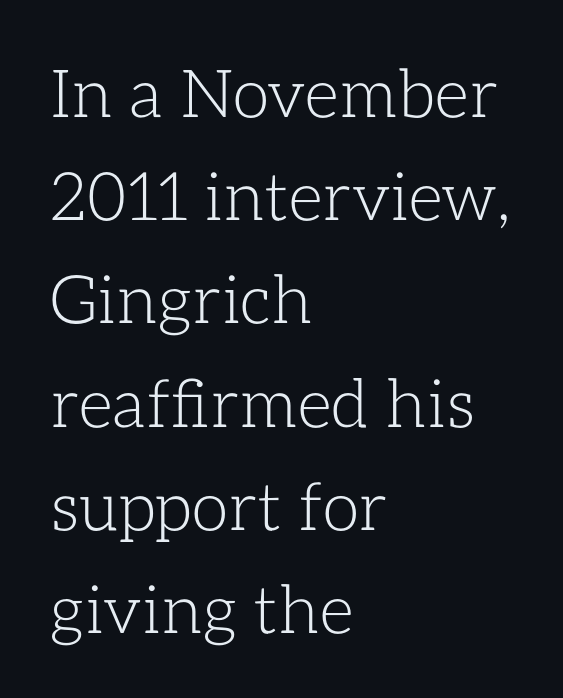
Q: Is the text bold? A: No.
Q: Is the text italic (slanted)? A: No, it is upright.
Q: Is the text underlined? A: No.
Q: How is the paragraph aligned? A: Left-aligned.
Q: Is the spacing between letters normal or unusually wide? A: Normal.
Q: Is the spacing between lines tight, normal or loose? A: Normal.
Q: Width (condensed, normal, or wide)? A: Normal.
Q: Stroke contrast? A: Low.
Q: x-height? A: Medium.
Q: Monospaced? A: No.
